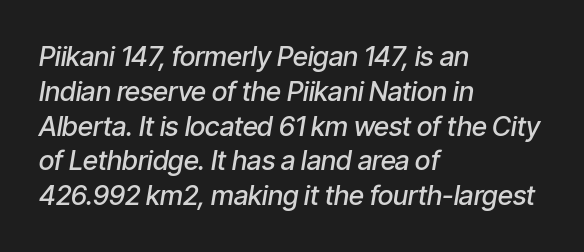
Q: Is the text bold? A: Semi-bold.
Q: Is the text italic (slanted)? A: Yes, it leans right by about 9 degrees.
Q: Is the text underlined? A: No.
Q: How is the paragraph aligned? A: Left-aligned.
Q: Is the spacing between letters normal or unusually wide? A: Normal.
Q: Is the spacing between lines tight, normal or loose? A: Normal.
